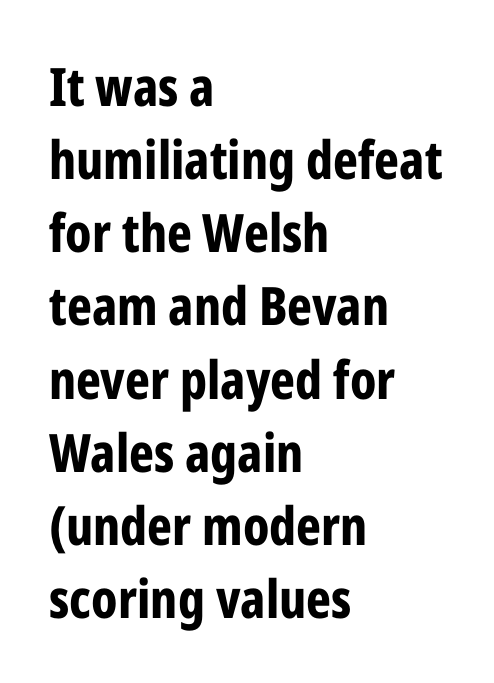
Q: Is the text bold? A: Yes.
Q: Is the text italic (slanted)? A: No, it is upright.
Q: Is the typeface a serif or a sans-serif typeface? A: Sans-serif.
Q: Is the text underlined? A: No.
Q: How is the paragraph aligned? A: Left-aligned.
Q: Is the spacing between letters normal or unusually wide? A: Normal.
Q: Is the spacing between lines tight, normal or loose? A: Normal.
Q: Width (condensed, normal, or wide)? A: Condensed.
Q: Stroke contrast? A: Low.
Q: x-height? A: Medium.
Q: Monospaced? A: No.
